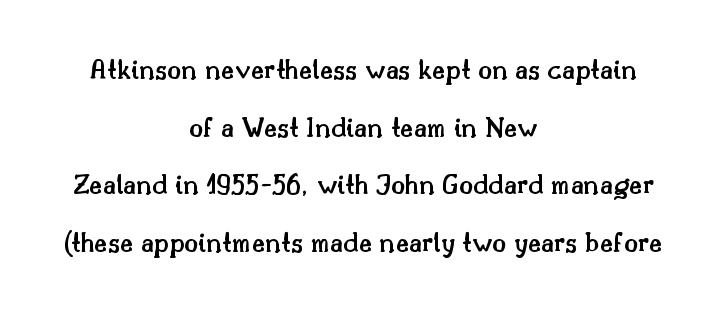
Emphasis by weight is partial: semibold. Honestly, the rows look like they've been pulled way apart. Here the designer chose a conventional face with non-uniform glyph widths. Does extra space separate the letters? No, they use regular spacing.
